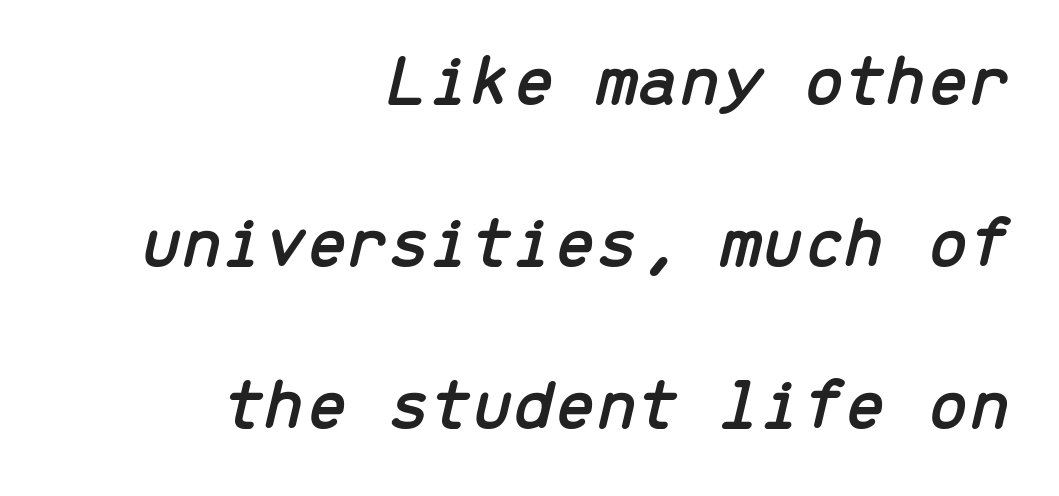
Line spacing here is loose. Type without underlining. Spacing between characters is what you'd get straight out of the box. The face used here is monospaced, like something from a code editor.
